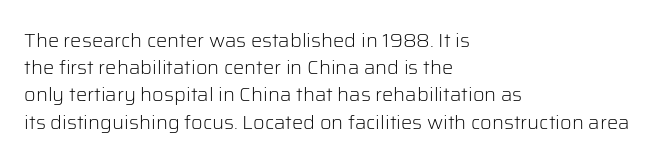
The image shows 20 px text type, upright; set left-aligned, normal line spacing (1.36x), normal letter spacing, not underlined.
